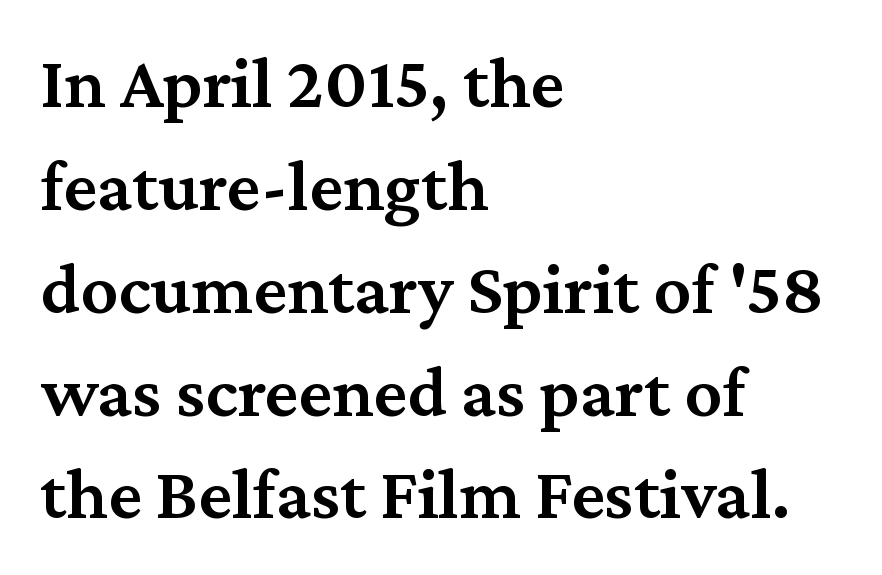
Q: Is the text bold? A: Semi-bold.
Q: Is the text italic (slanted)? A: No, it is upright.
Q: Is the typeface a serif or a sans-serif typeface? A: Serif.
Q: Is the text underlined? A: No.
Q: How is the paragraph aligned? A: Left-aligned.
Q: Is the spacing between letters normal or unusually wide? A: Normal.
Q: Is the spacing between lines tight, normal or loose? A: Normal.
Q: Width (condensed, normal, or wide)? A: Normal.
Q: Stroke contrast? A: Medium.
Q: x-height? A: Medium.
Q: Monospaced? A: No.
